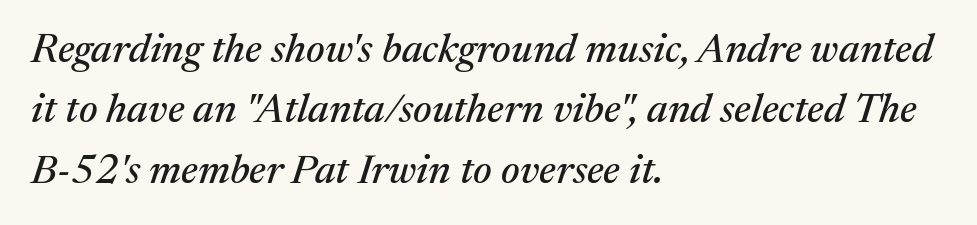
The image shows 41 px serif type, italic (leaning right); set left-aligned, normal line spacing (1.47x), normal letter spacing, not underlined; medium stroke contrast and a medium x-height.
